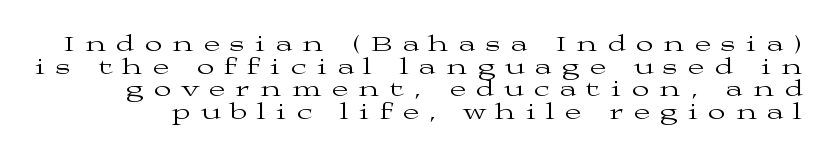
{"italic": "no", "bold": "no", "underline": "no", "line_spacing": "tight", "line_spacing_ratio": 0.98, "letter_spacing": "wide", "letter_spacing_em": 0.47, "glyph_px": 23}
